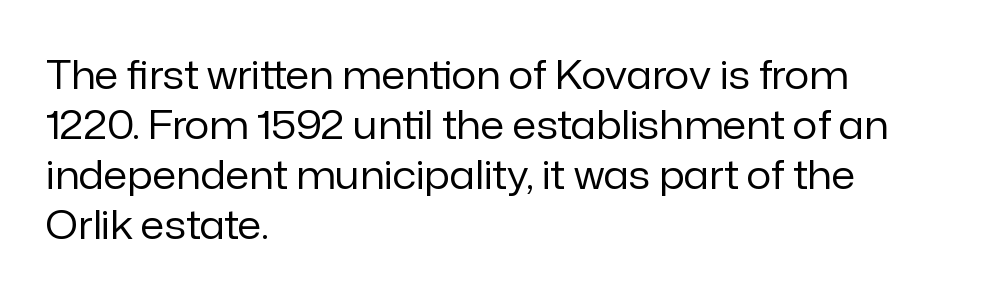
The image shows 39 px regular-weight sans-serif type, upright; set left-aligned, normal line spacing (1.28x), normal letter spacing, not underlined; low stroke contrast and a medium x-height.
